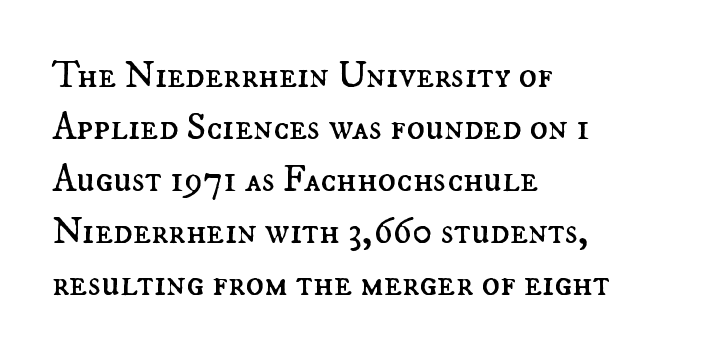
Type without underlining. Looks like regular typesetting: each glyph gets only the width it needs. Visually the block forms a straight wall on the left and a jagged coastline on the right. The specimen reads as upright at a glance. No heavy texture on the line: the type isn't bold.
